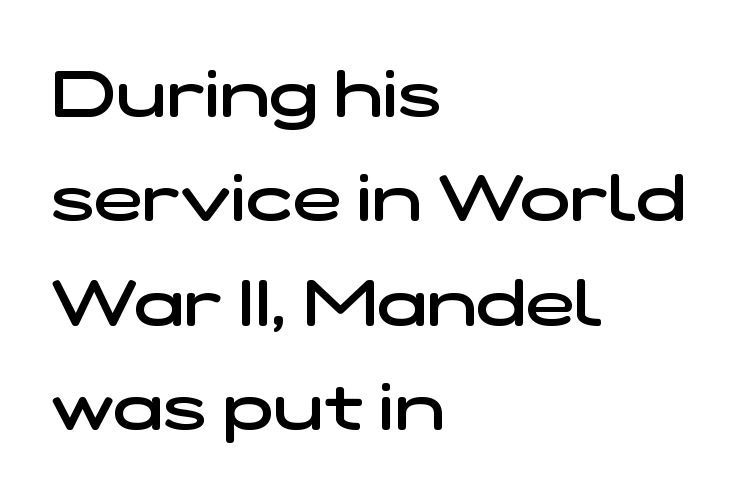
{"serif": "no", "bold": "semi", "weight": "semibold", "width": "wide", "stroke_contrast": "low", "x_height": "medium", "monospaced": "no", "underline": "no", "align": "left", "line_spacing": "normal", "line_spacing_ratio": 1.58, "letter_spacing": "normal", "letter_spacing_em": 0.0, "glyph_px": 66}
